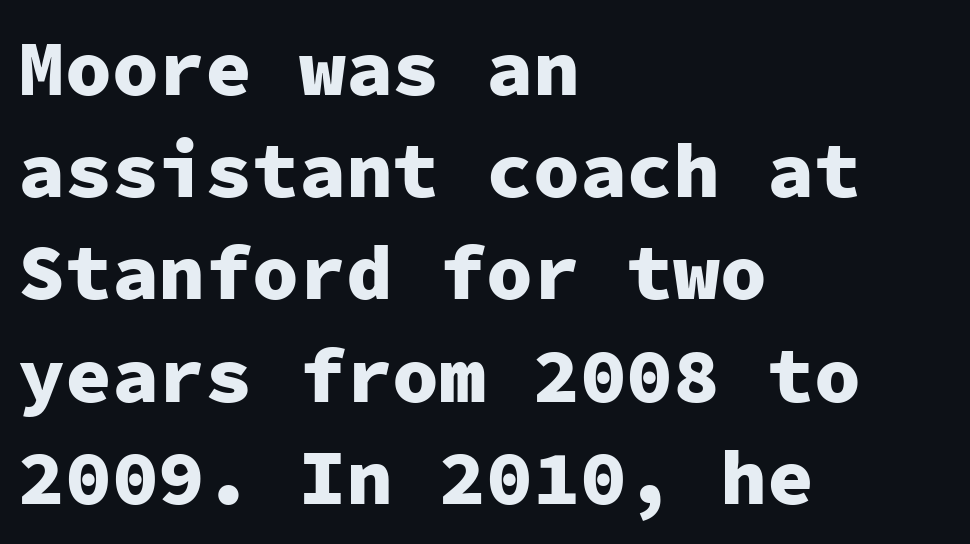
Q: Is the text bold? A: Yes.
Q: Is the text italic (slanted)? A: No, it is upright.
Q: Is the typeface a serif or a sans-serif typeface? A: Sans-serif.
Q: Is the text underlined? A: No.
Q: How is the paragraph aligned? A: Left-aligned.
Q: Is the spacing between letters normal or unusually wide? A: Normal.
Q: Is the spacing between lines tight, normal or loose? A: Normal.
Q: Width (condensed, normal, or wide)? A: Normal.
Q: Stroke contrast? A: Low.
Q: x-height? A: Medium.
Q: Monospaced? A: Yes.
